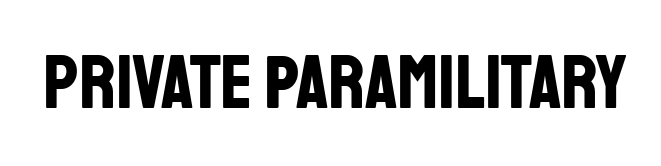
The image shows 76 px bold, condensed sans-serif type, upright; set normal letter spacing, not underlined; low stroke contrast and a large x-height.
